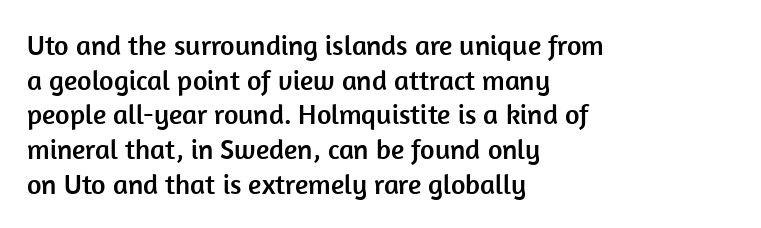
The image shows 28 px sans-serif type, upright; set left-aligned, line spacing 1.24x, normal letter spacing, not underlined; low stroke contrast and a medium x-height.
